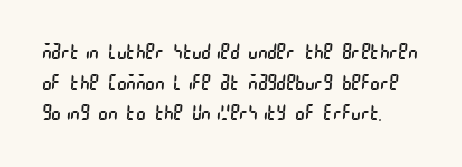
Q: Is the text bold? A: No.
Q: Is the text underlined? A: No.
Q: How is the paragraph aligned? A: Left-aligned.
Q: Is the spacing between letters normal or unusually wide? A: Normal.
Q: Is the spacing between lines tight, normal or loose? A: Normal.
